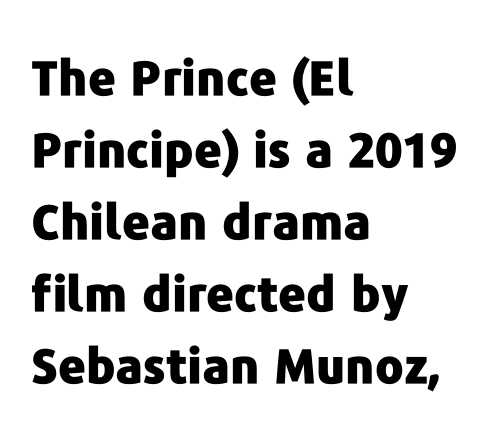
Q: Is the text bold? A: Yes.
Q: Is the text italic (slanted)? A: No, it is upright.
Q: Is the typeface a serif or a sans-serif typeface? A: Sans-serif.
Q: Is the text underlined? A: No.
Q: How is the paragraph aligned? A: Left-aligned.
Q: Is the spacing between letters normal or unusually wide? A: Normal.
Q: Is the spacing between lines tight, normal or loose? A: Normal.
Q: Width (condensed, normal, or wide)? A: Normal.
Q: Stroke contrast? A: Low.
Q: x-height? A: Medium.
Q: Monospaced? A: No.
